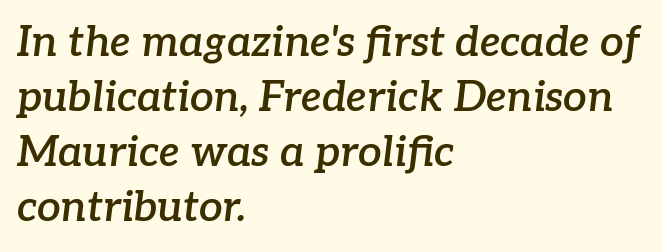
{"serif": "yes", "italic": "yes", "lean": "right", "slant_degrees": 7, "bold": "semi", "weight": "semibold", "width": "normal", "stroke_contrast": "low", "x_height": "medium", "monospaced": "no", "underline": "no", "align": "left", "line_spacing": "normal", "line_spacing_ratio": 1.31, "letter_spacing": "normal", "letter_spacing_em": 0.0, "glyph_px": 42}
